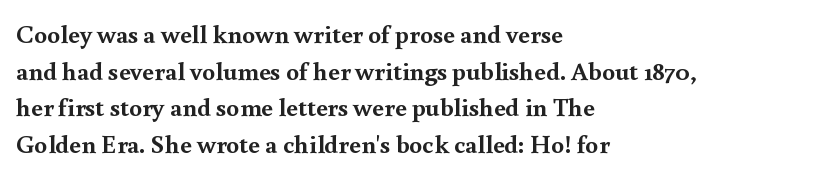
Q: Is the text bold? A: Yes.
Q: Is the text italic (slanted)? A: No, it is upright.
Q: Is the text underlined? A: No.
Q: How is the paragraph aligned? A: Left-aligned.
Q: Is the spacing between letters normal or unusually wide? A: Normal.
Q: Is the spacing between lines tight, normal or loose? A: Normal.
